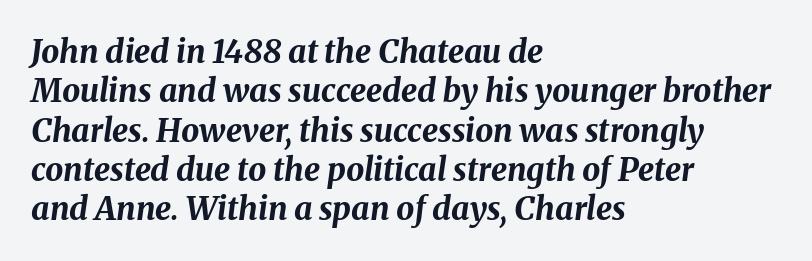
Q: Is the text bold? A: Yes.
Q: Is the text italic (slanted)? A: Yes, it leans right by about 8 degrees.
Q: Is the text underlined? A: No.
Q: How is the paragraph aligned? A: Left-aligned.
Q: Is the spacing between letters normal or unusually wide? A: Normal.
Q: Width (condensed, normal, or wide)? A: Normal.
Q: Stroke contrast? A: Medium.
Q: x-height? A: Medium.
Q: Monospaced? A: No.
